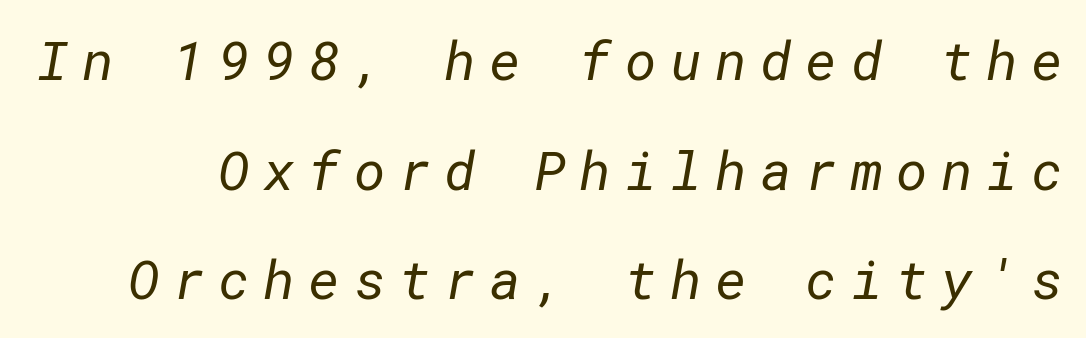
The image shows 54 px regular-weight sans-serif type; set loose line spacing (2.03x), unusually wide letter spacing (+0.25 em), not underlined; low stroke contrast and a medium x-height.
